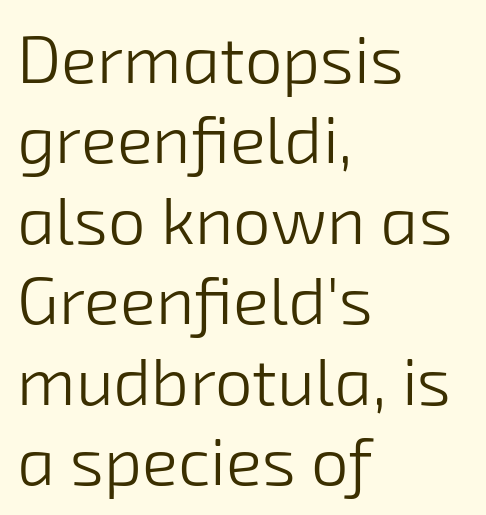
{"serif": "no", "bold": "no", "weight": "light", "width": "normal", "stroke_contrast": "low", "x_height": "medium", "monospaced": "no", "underline": "no", "align": "left", "line_spacing_ratio": 1.2, "letter_spacing": "normal", "letter_spacing_em": 0.0, "glyph_px": 67}
